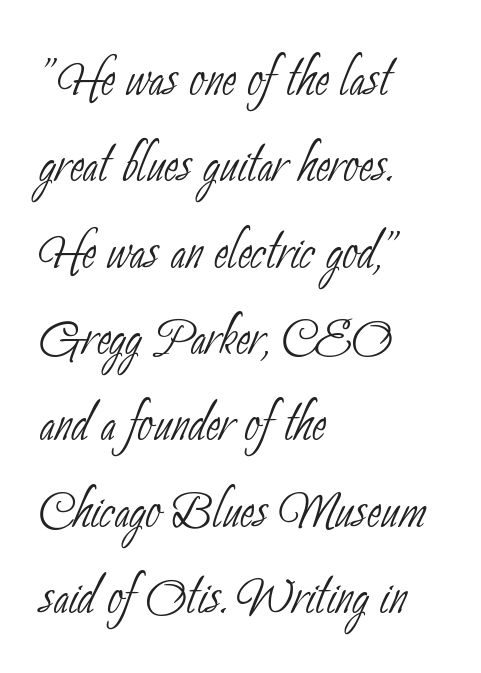
The image shows 68 px thin, condensed sans-serif type; set left-aligned, normal line spacing (1.27x), normal letter spacing, not underlined; low stroke contrast and a small x-height.
